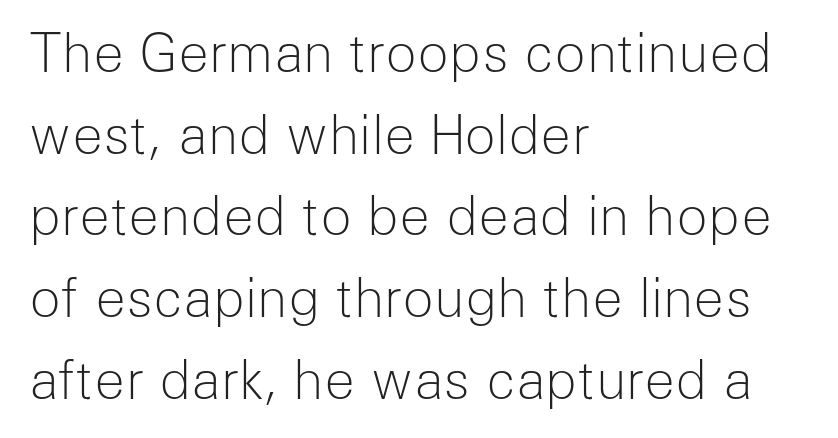
Compared with a centered layout, this one pins lines to the left instead. The type is set solid horizontally, with unmodified tracking. Classification — sans serif. The typesetting does not lean heavy: it is not bold.
